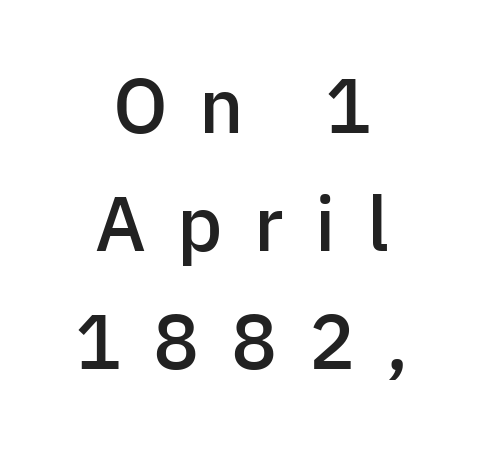
Q: Is the text bold? A: Semi-bold.
Q: Is the text italic (slanted)? A: No, it is upright.
Q: Is the typeface a serif or a sans-serif typeface? A: Sans-serif.
Q: Is the text underlined? A: No.
Q: How is the paragraph aligned? A: Centered.
Q: Is the spacing between letters normal or unusually wide? A: Unusually wide.
Q: Is the spacing between lines tight, normal or loose? A: Normal.
Q: Width (condensed, normal, or wide)? A: Normal.
Q: Stroke contrast? A: Low.
Q: x-height? A: Medium.
Q: Monospaced? A: No.
